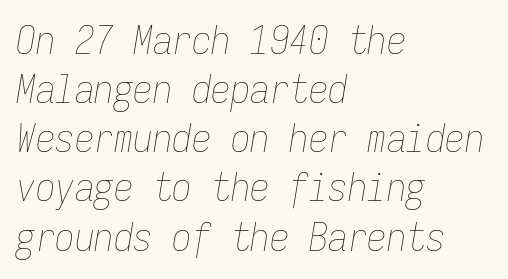
Q: Is the text bold? A: No.
Q: Is the text italic (slanted)? A: Yes, it leans right by about 9 degrees.
Q: Is the text underlined? A: No.
Q: How is the paragraph aligned? A: Left-aligned.
Q: Is the spacing between letters normal or unusually wide? A: Normal.
Q: Is the spacing between lines tight, normal or loose? A: Normal.
Q: Width (condensed, normal, or wide)? A: Condensed.
Q: Stroke contrast? A: Low.
Q: x-height? A: Medium.
Q: Monospaced? A: Yes.
